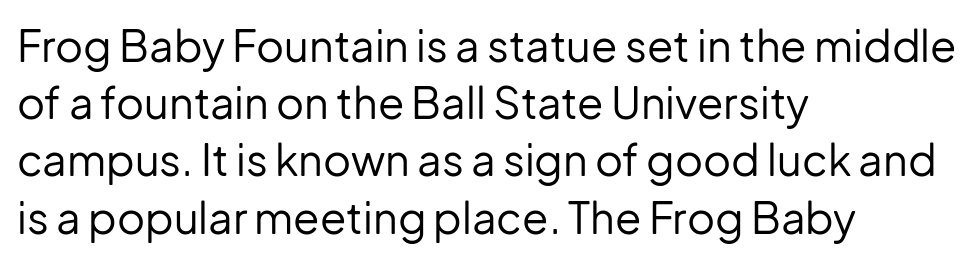
The image shows 43 px regular-weight sans-serif type, upright; set left-aligned, normal line spacing (1.33x), normal letter spacing, not underlined; low stroke contrast and a medium x-height.
